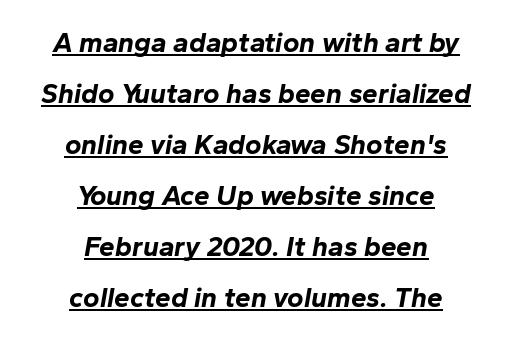
Q: Is the text bold? A: Yes.
Q: Is the text italic (slanted)? A: Yes, it leans right by about 10 degrees.
Q: Is the text underlined? A: Yes.
Q: How is the paragraph aligned? A: Centered.
Q: Is the spacing between letters normal or unusually wide? A: Normal.
Q: Width (condensed, normal, or wide)? A: Normal.
Q: Stroke contrast? A: Low.
Q: x-height? A: Medium.
Q: Monospaced? A: No.
